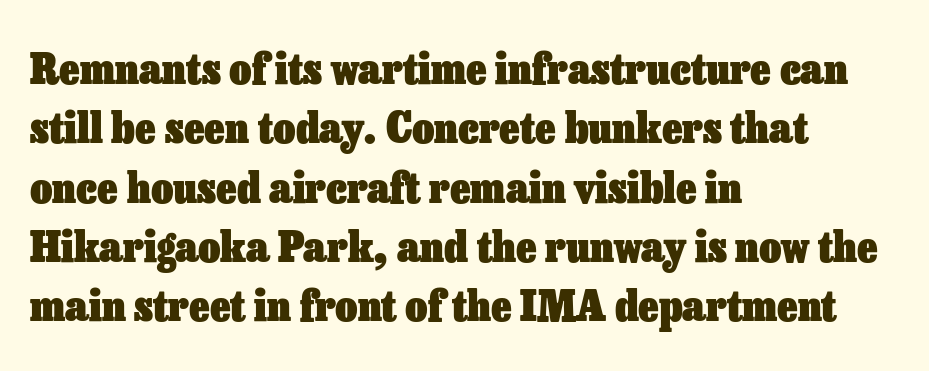
{"italic": "no", "bold": "yes", "weight": "heavy", "width": "normal", "stroke_contrast": "low", "x_height": "medium", "monospaced": "no", "underline": "no", "align": "left", "line_spacing": "normal", "line_spacing_ratio": 1.38, "letter_spacing": "normal", "letter_spacing_em": 0.0, "glyph_px": 43}
